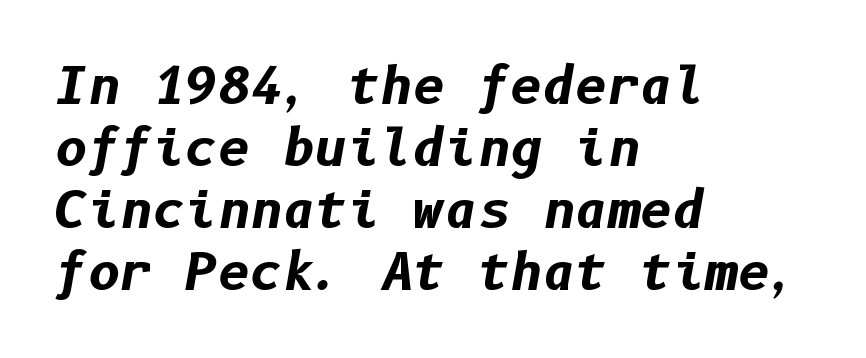
The words here are not underlined. Look at the tracking — it's just the regular setting, nothing added. The rendering applies a slant to the glyphs. Notice how the passage keeps a crisp vertical edge on the left only. Is the type bold? Yes — the strokes are clearly thick and heavy.
